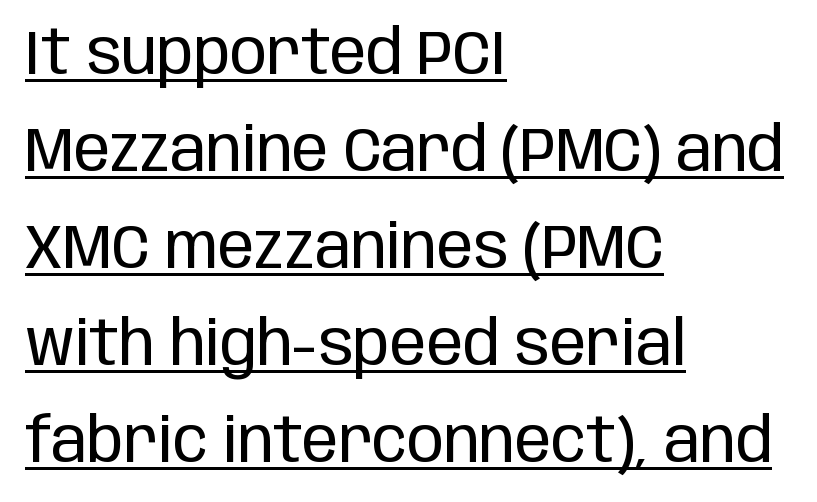
A typesetter would call this proportional, since set widths differ per character. The characters are drawn with everyday or finer stroke widths. This rendering employs a face without finishing strokes, i.e., a sans-serif. What decoration does the sample have? An underline.
